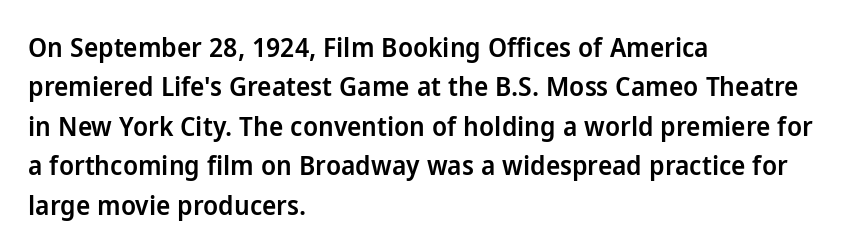
Q: Is the text bold? A: Semi-bold.
Q: Is the text italic (slanted)? A: No, it is upright.
Q: Is the text underlined? A: No.
Q: How is the paragraph aligned? A: Left-aligned.
Q: Is the spacing between letters normal or unusually wide? A: Normal.
Q: Is the spacing between lines tight, normal or loose? A: Normal.
